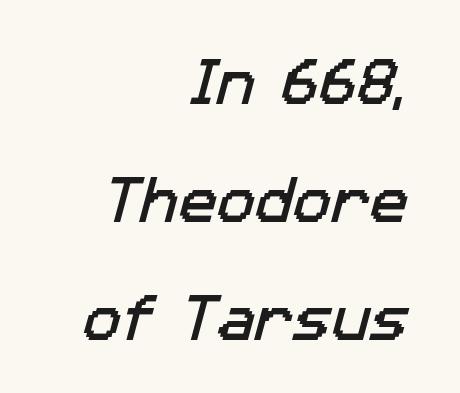
The designer dialed line spacing up above the default. Words float on clear page, feet unadorned. Proportional: the letters do not fall into vertical columns. The rendering anchors every line to the right-hand side.
